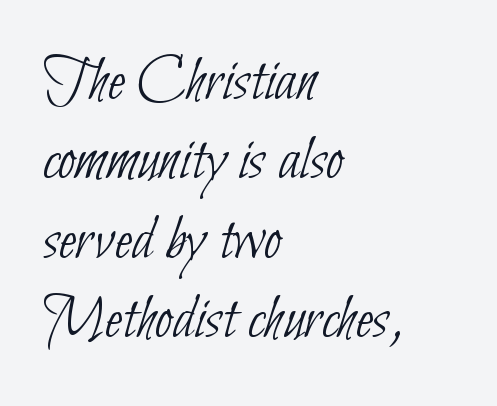
Q: Is the text bold? A: No.
Q: Is the typeface a serif or a sans-serif typeface? A: Sans-serif.
Q: Is the text underlined? A: No.
Q: How is the paragraph aligned? A: Left-aligned.
Q: Is the spacing between letters normal or unusually wide? A: Normal.
Q: Width (condensed, normal, or wide)? A: Condensed.
Q: Stroke contrast? A: Low.
Q: x-height? A: Small.
Q: Monospaced? A: No.
